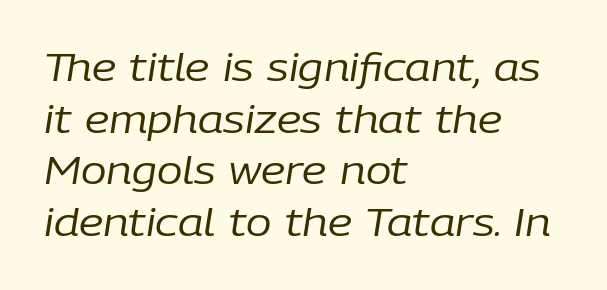
{"italic": "yes", "lean": "right", "slant_degrees": 9, "bold": "no", "weight": "regular", "width": "normal", "stroke_contrast": "low", "x_height": "medium", "monospaced": "no", "underline": "no", "align": "left", "line_spacing": "normal", "line_spacing_ratio": 1.36, "letter_spacing": "normal", "letter_spacing_em": 0.0, "glyph_px": 38}
